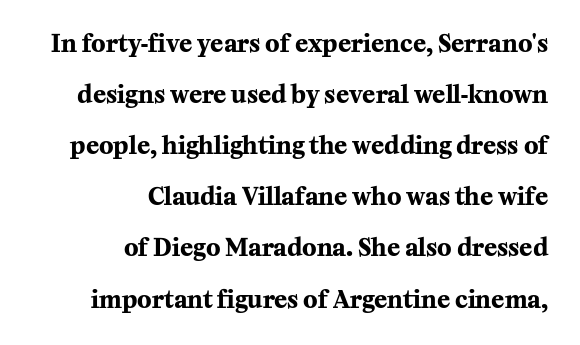
Q: Is the text bold? A: Yes.
Q: Is the text italic (slanted)? A: No, it is upright.
Q: Is the text underlined? A: No.
Q: How is the paragraph aligned? A: Right-aligned.
Q: Is the spacing between letters normal or unusually wide? A: Normal.
Q: Is the spacing between lines tight, normal or loose? A: Loose.
